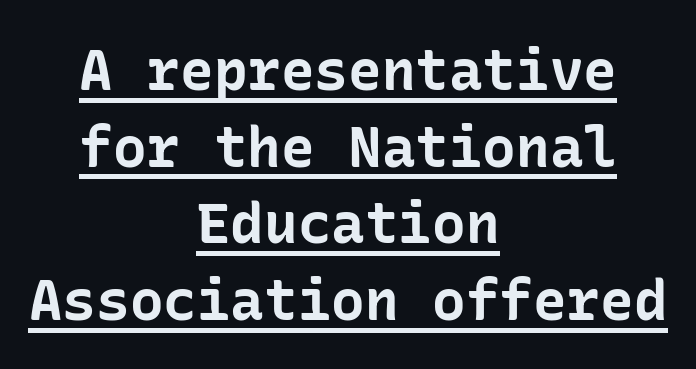
Q: Is the text bold? A: Yes.
Q: Is the text italic (slanted)? A: No, it is upright.
Q: Is the typeface a serif or a sans-serif typeface? A: Sans-serif.
Q: Is the text underlined? A: Yes.
Q: How is the paragraph aligned? A: Centered.
Q: Is the spacing between letters normal or unusually wide? A: Normal.
Q: Is the spacing between lines tight, normal or loose? A: Normal.
Q: Width (condensed, normal, or wide)? A: Normal.
Q: Stroke contrast? A: Low.
Q: x-height? A: Medium.
